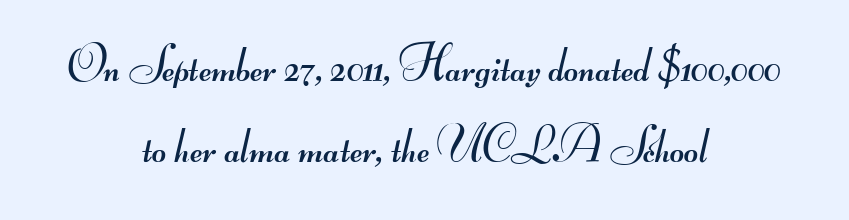
Q: Is the text bold? A: No.
Q: Is the typeface a serif or a sans-serif typeface? A: Sans-serif.
Q: Is the text underlined? A: No.
Q: How is the paragraph aligned? A: Centered.
Q: Is the spacing between letters normal or unusually wide? A: Normal.
Q: Is the spacing between lines tight, normal or loose? A: Normal.
Q: Width (condensed, normal, or wide)? A: Wide.
Q: Stroke contrast? A: Medium.
Q: Monospaced? A: No.
